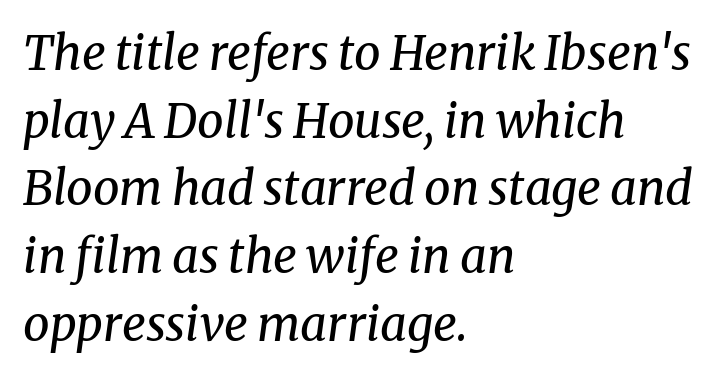
Q: Is the text bold? A: No.
Q: Is the text italic (slanted)? A: Yes, it leans right by about 8 degrees.
Q: Is the typeface a serif or a sans-serif typeface? A: Serif.
Q: Is the text underlined? A: No.
Q: How is the paragraph aligned? A: Left-aligned.
Q: Is the spacing between letters normal or unusually wide? A: Normal.
Q: Is the spacing between lines tight, normal or loose? A: Normal.
Q: Width (condensed, normal, or wide)? A: Normal.
Q: Stroke contrast? A: Medium.
Q: x-height? A: Medium.
Q: Monospaced? A: No.
